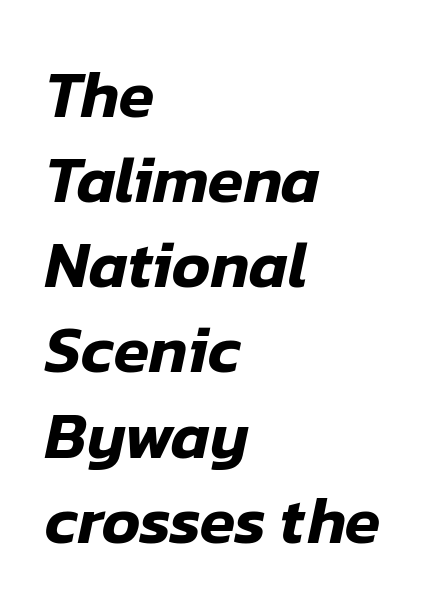
Q: Is the text italic (slanted)? A: Yes, it leans right by about 12 degrees.
Q: Is the text underlined? A: No.
Q: How is the paragraph aligned? A: Left-aligned.
Q: Is the spacing between letters normal or unusually wide? A: Normal.
Q: Is the spacing between lines tight, normal or loose? A: Normal.
Q: Width (condensed, normal, or wide)? A: Normal.
Q: Stroke contrast? A: Low.
Q: x-height? A: Medium.
Q: Monospaced? A: No.
